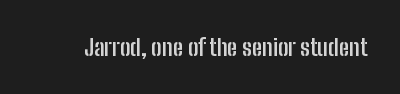
The image shows 23 px bold type, upright; set normal letter spacing, not underlined.
